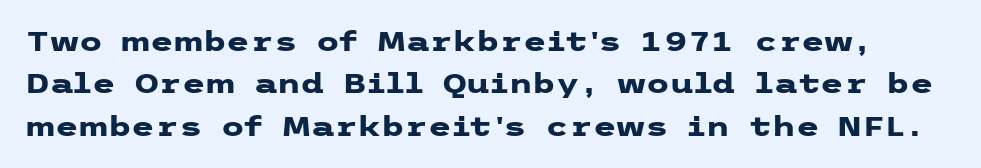
Q: Is the text bold? A: Yes.
Q: Is the text italic (slanted)? A: No, it is upright.
Q: Is the text underlined? A: No.
Q: Is the spacing between letters normal or unusually wide? A: Normal.
Q: Is the spacing between lines tight, normal or loose? A: Normal.
